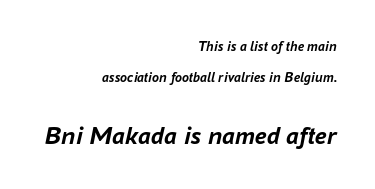
The image shows 26 px bold type, italic (leaning right); set right-aligned, loose line spacing (2.19x), normal letter spacing, not underlined; the second (bottom) block is 1.86x larger.
